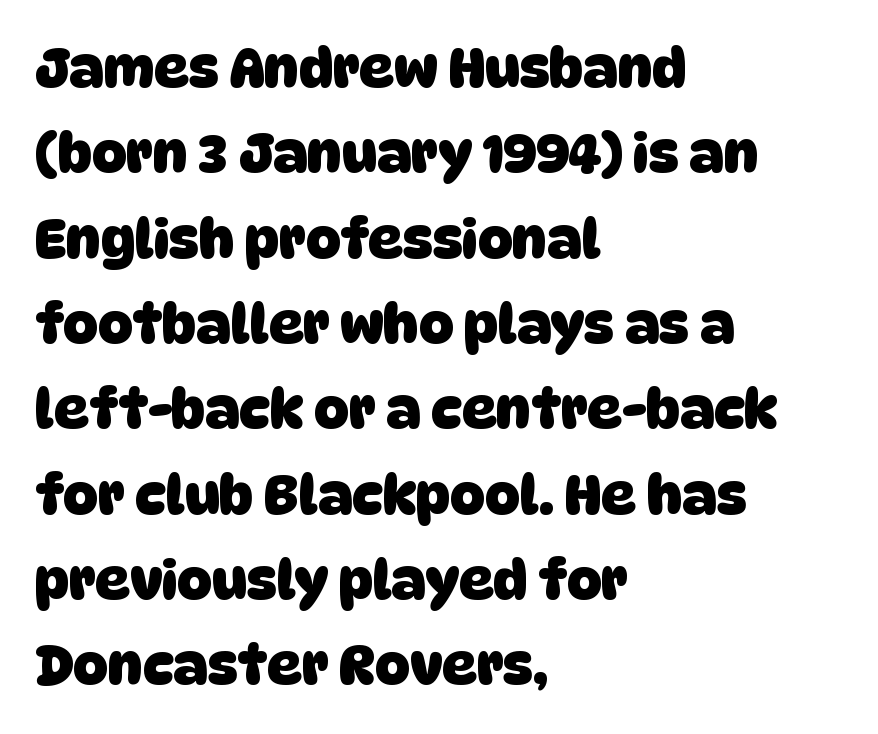
Strong, thick strokes mark this as bold type. Only glyphs here, with clear space below each row. This rendering uses left alignment, leaving the right contour irregular. You could not count columns in this text — the font is proportionally spaced.
